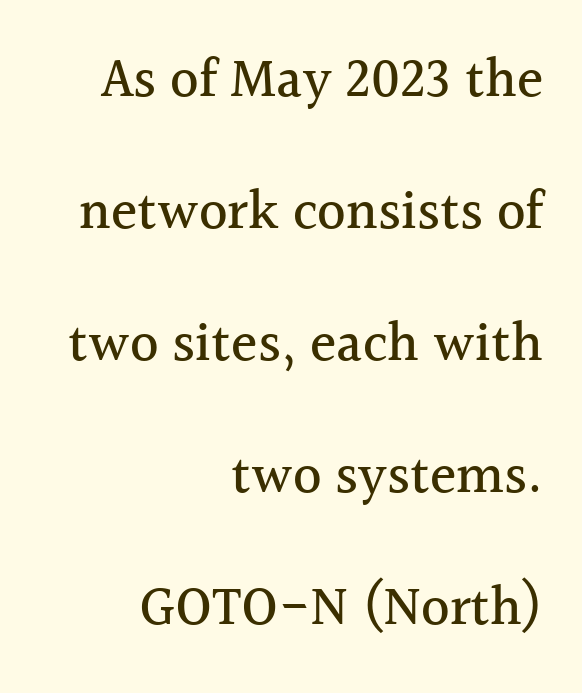
Q: Is the text italic (slanted)? A: No, it is upright.
Q: Is the typeface a serif or a sans-serif typeface? A: Serif.
Q: Is the text underlined? A: No.
Q: How is the paragraph aligned? A: Right-aligned.
Q: Is the spacing between letters normal or unusually wide? A: Normal.
Q: Is the spacing between lines tight, normal or loose? A: Loose.
Q: Width (condensed, normal, or wide)? A: Normal.
Q: x-height? A: Medium.
Q: Monospaced? A: No.
